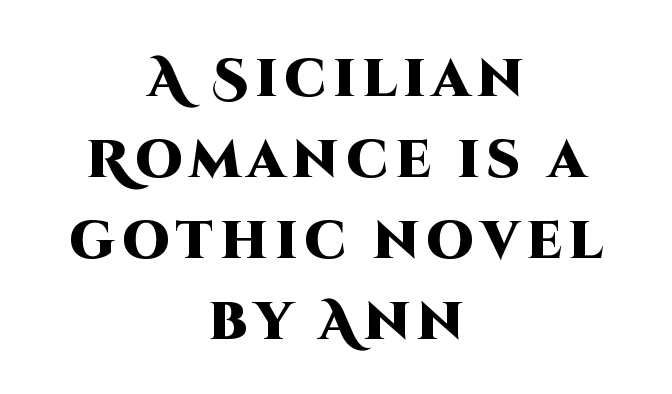
This block has exactly the height ordinary leading produces. Reading down the block, each line starts at a different indent, mirrored at its end. The rendering uses natural spacing where letterforms have individual widths. The lettering stays uniformly vertical, giving the passage a roman look. The baseline area is clear. Is this a sans? Yes — the strokes have no serifs.
